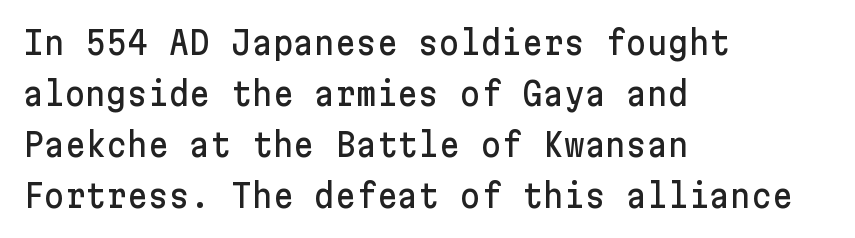
Q: Is the text italic (slanted)? A: No, it is upright.
Q: Is the typeface a serif or a sans-serif typeface? A: Sans-serif.
Q: Is the text underlined? A: No.
Q: How is the paragraph aligned? A: Left-aligned.
Q: Is the spacing between letters normal or unusually wide? A: Normal.
Q: Is the spacing between lines tight, normal or loose? A: Normal.
Q: Width (condensed, normal, or wide)? A: Normal.
Q: Stroke contrast? A: Low.
Q: x-height? A: Medium.
